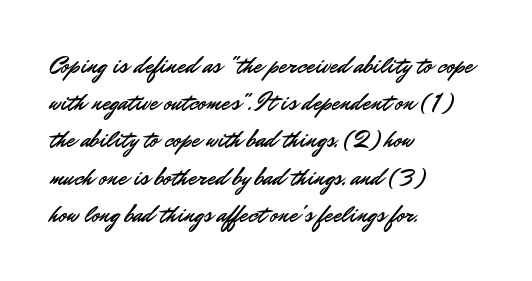
Q: Is the text italic (slanted)? A: Yes.
Q: Is the text underlined? A: No.
Q: How is the paragraph aligned? A: Left-aligned.
Q: Is the spacing between letters normal or unusually wide? A: Normal.
Q: Is the spacing between lines tight, normal or loose? A: Normal.
